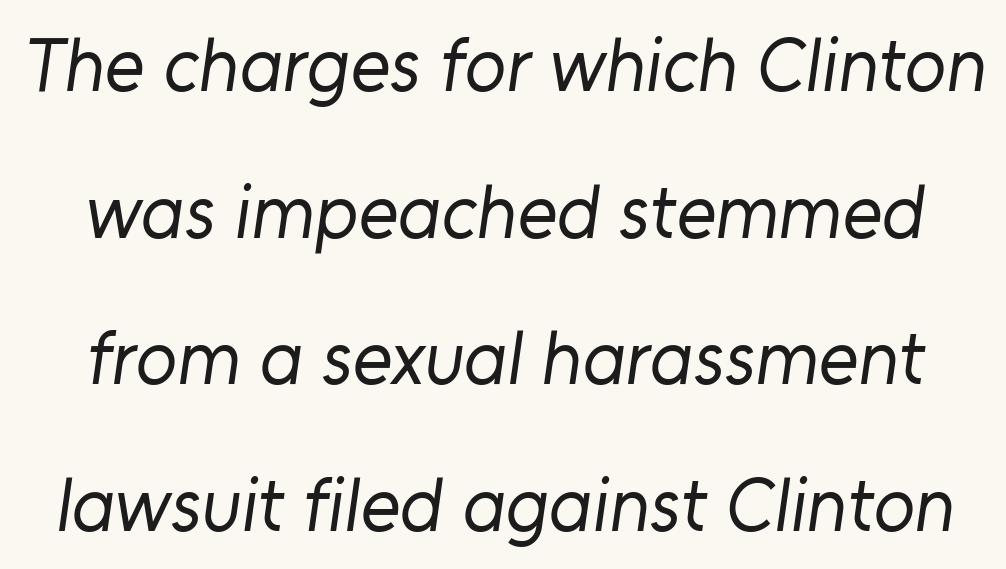
The image shows 76 px regular-weight sans-serif type; set loose line spacing (1.93x), normal letter spacing, not underlined; low stroke contrast and a medium x-height.
